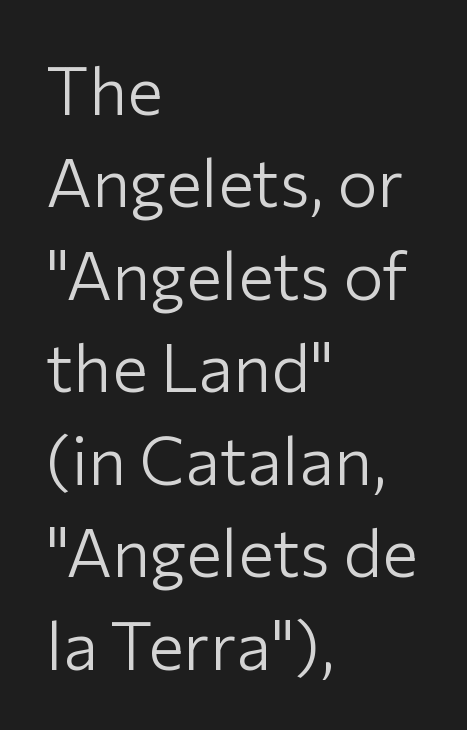
The image shows 67 px light sans-serif type, upright; set left-aligned, normal line spacing (1.38x), normal letter spacing, not underlined; low stroke contrast and a medium x-height.
